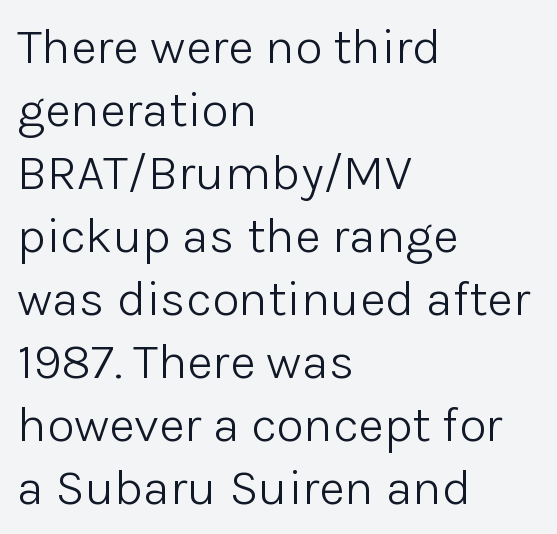
Weight: not bold — regular or lighter. The passage shown is typeset with a sans-serif family. Reading down the column, the eye jumps a familiar distance to each next line. Underline: absent. The typesetter chose a ragged-right arrangement here. These lines are rendered in a variable-pitch font.
